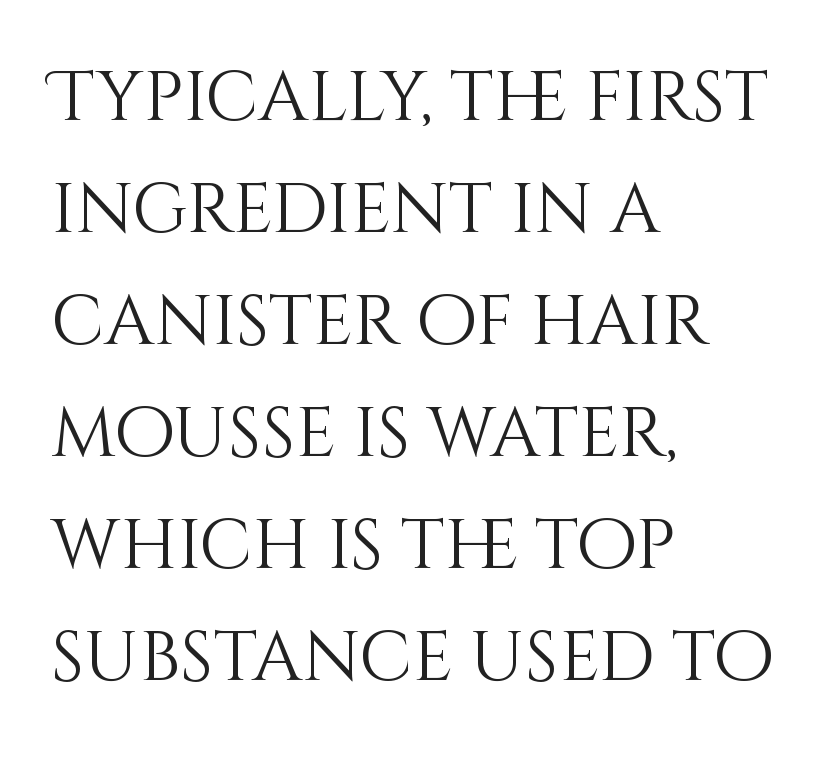
Q: Is the text bold? A: No.
Q: Is the text italic (slanted)? A: No, it is upright.
Q: Is the text underlined? A: No.
Q: How is the paragraph aligned? A: Left-aligned.
Q: Is the spacing between letters normal or unusually wide? A: Normal.
Q: Is the spacing between lines tight, normal or loose? A: Normal.
Q: Width (condensed, normal, or wide)? A: Normal.
Q: Stroke contrast? A: Medium.
Q: x-height? A: Large.
Q: Monospaced? A: No.
